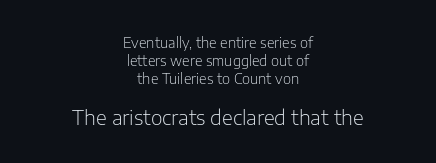
Q: Is the text bold? A: No.
Q: Is the text italic (slanted)? A: No, it is upright.
Q: Is the text underlined? A: No.
Q: How is the paragraph aligned? A: Centered.
Q: Is the spacing between letters normal or unusually wide? A: Normal.
Q: Is the spacing between lines tight, normal or loose? A: Normal.
Q: Which block of text is set in a larger size, the first (top) or the second (bottom)? A: The second (bottom) one.
